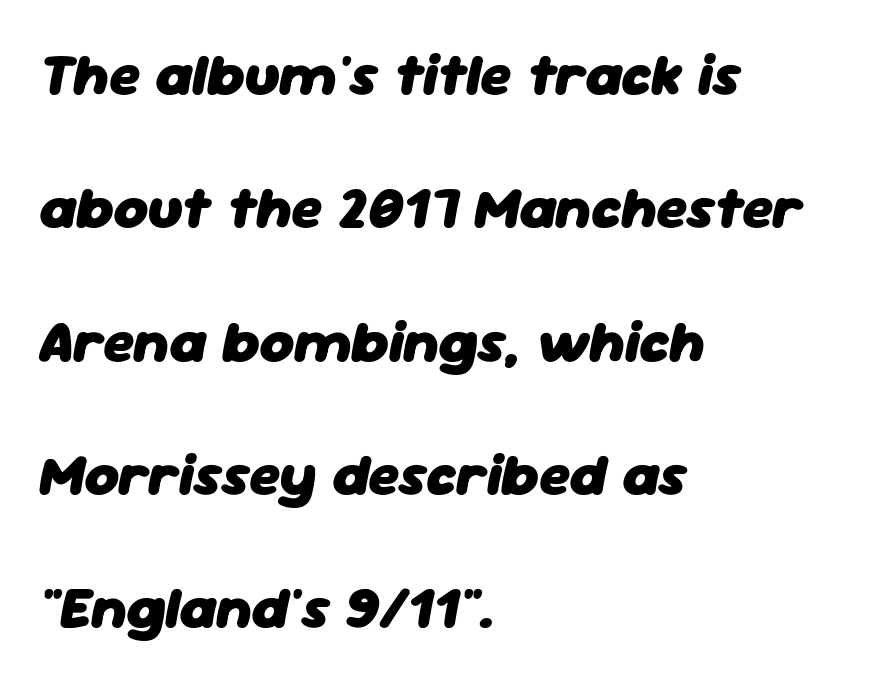
These lines stand farther apart than default settings would place them. Is the block centered? No — it sits flush against the left margin. Varying glyph widths throughout — classic text-font behaviour. An italicized treatment has been applied to the whole sample.
